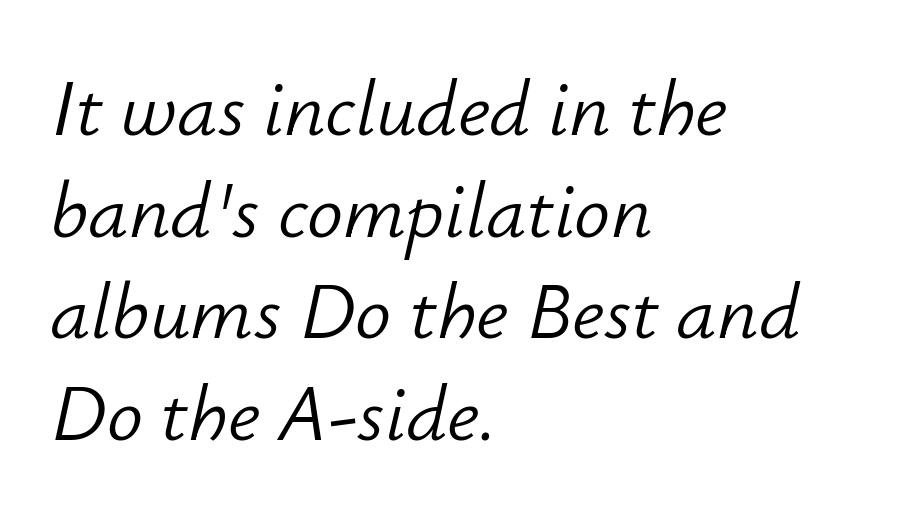
{"italic": "yes", "lean": "right", "slant_degrees": 12, "bold": "no", "weight": "light", "width": "normal", "stroke_contrast": "low", "x_height": "small", "monospaced": "no", "underline": "no", "align": "left", "line_spacing": "normal", "line_spacing_ratio": 1.27, "letter_spacing": "normal", "letter_spacing_em": 0.0, "glyph_px": 80}
